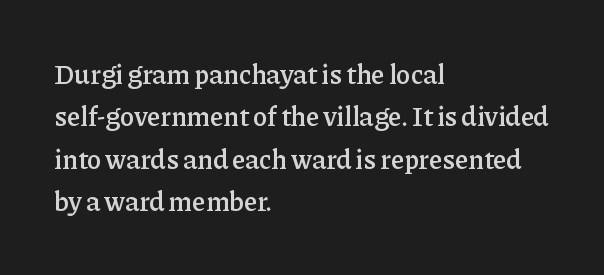
Caption: multi-line text, flush left, ragged right. Compared with typical body copy, the letter spacing here is the same. In terms of leading, this rendering sits right in the middle. Underlining? Definitely not there. How heavy is the stroke? Medium-heavy — a semibold, shy of bold. Style check: upright.
